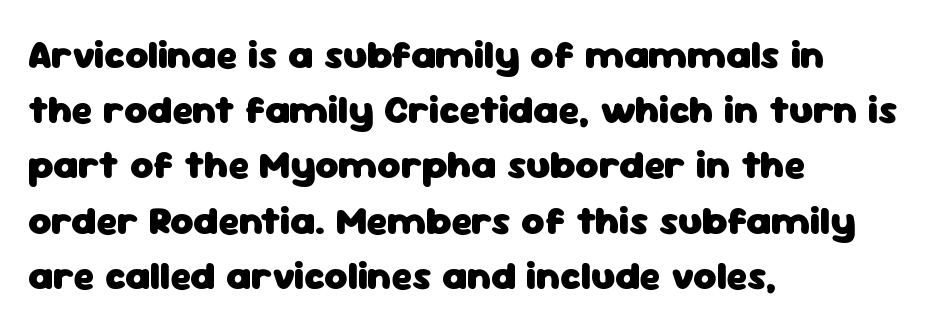
The face used here is a sans, in the tradition of grotesques and geometrics. Does extra space separate the letters? No, they use regular spacing. If you drew a line through each stem, it would be perfectly vertical. The passage shown is typed in a proportional face where columns would drift. The space beneath each line is pristine and unruled. Rows of type keep a routine distance in the vertical direction.
